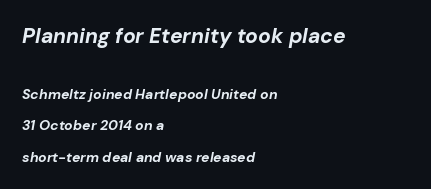
Between these two stacked blocks, the higher one wins on size. The passage shown is emphatically bold. This sample trades compactness for vertical openness between lines. The specimen reads as italic at a glance. Anything drawn beneath the words? Only blank space. How are the letters spaced? Ordinarily, with no added tracking.
